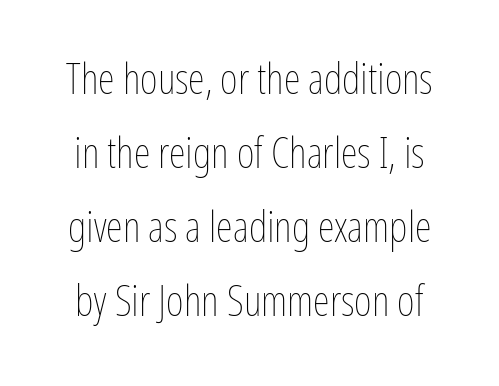
Q: Is the text bold? A: No.
Q: Is the text italic (slanted)? A: No, it is upright.
Q: Is the text underlined? A: No.
Q: Is the spacing between letters normal or unusually wide? A: Normal.
Q: Width (condensed, normal, or wide)? A: Condensed.
Q: Stroke contrast? A: Low.
Q: x-height? A: Medium.
Q: Monospaced? A: No.
